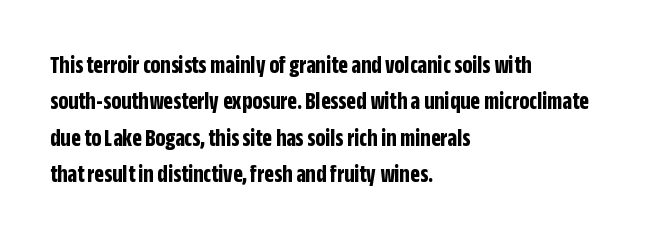
{"italic": "no", "bold": "yes", "underline": "no", "align": "left", "line_spacing": "normal", "line_spacing_ratio": 1.46, "letter_spacing": "normal", "letter_spacing_em": 0.0, "glyph_px": 25}
